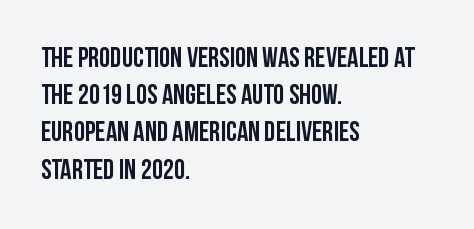
The image shows 28 px condensed sans-serif type, upright; set left-aligned, normal line spacing (1.33x), normal letter spacing, not underlined; low stroke contrast and a large x-height.
